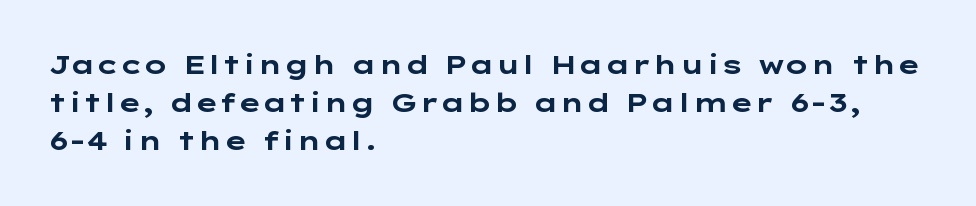
The image shows 26 px bold type, upright; set left-aligned, normal line spacing (1.47x), normal letter spacing, not underlined.
